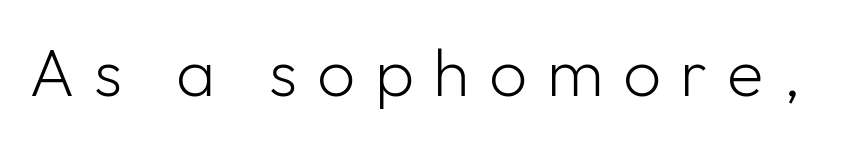
The image shows 67 px light sans-serif type, upright; set unusually wide letter spacing (+0.29 em), not underlined; low stroke contrast and a medium x-height.
